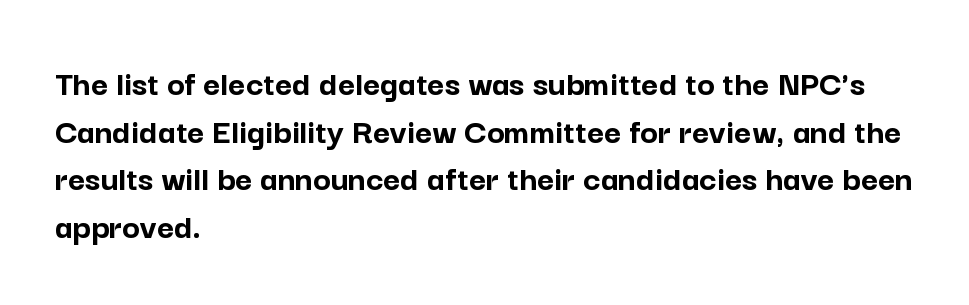
Nope, not italic — everything's standing straight. Descenders are the only things crossing below the line. In terms of letterspacing, this is plain default setting. The characters look thick and weighty, a clear bold. Character widths vary here, with narrow letters taking less room than wide ones. Successive baselines arrive at the customary interval.
